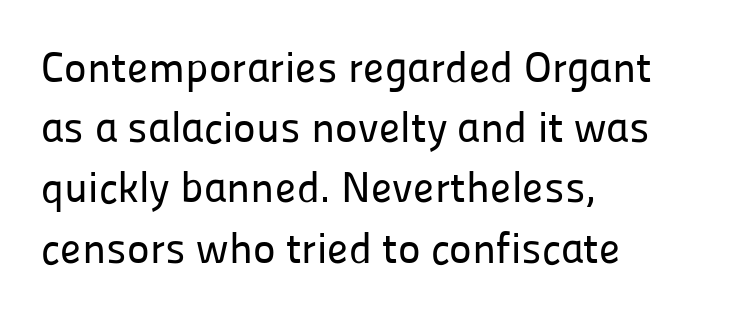
Style check: upright. Is this a fixed-width face? No — the glyphs have proportional, varying widths. The compositor pushed each line to the left boundary. Between one letter and the next there's only the usual sliver of space. The area under the type is left untouched. Letterform terminals end flat and unadorned throughout the passage.
